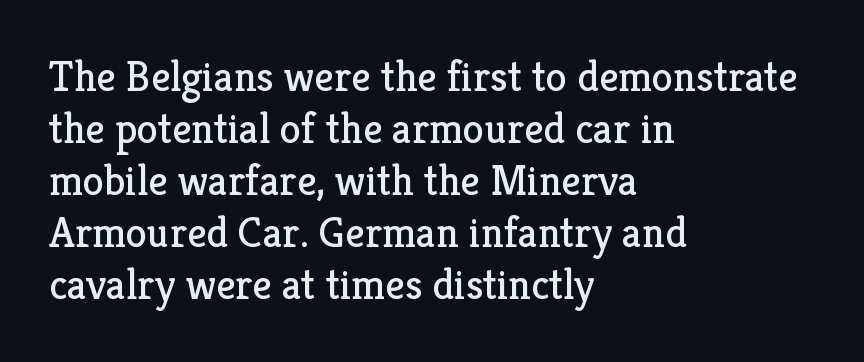
Q: Is the text bold? A: No.
Q: Is the text italic (slanted)? A: No, it is upright.
Q: Is the typeface a serif or a sans-serif typeface? A: Serif.
Q: Is the text underlined? A: No.
Q: How is the paragraph aligned? A: Left-aligned.
Q: Is the spacing between letters normal or unusually wide? A: Normal.
Q: Width (condensed, normal, or wide)? A: Normal.
Q: Stroke contrast? A: Low.
Q: x-height? A: Medium.
Q: Monospaced? A: No.
